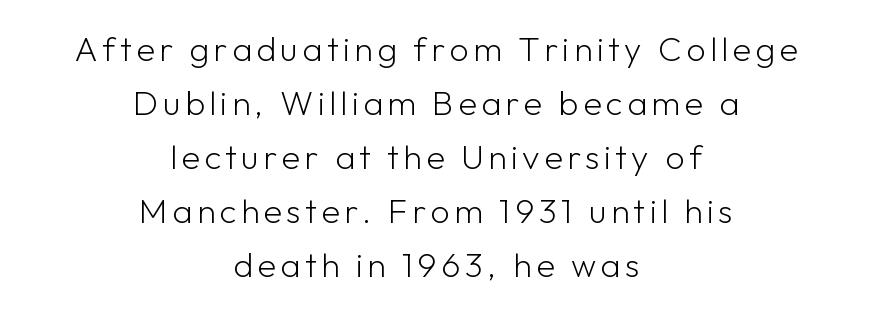
Q: Is the text bold? A: No.
Q: Is the text italic (slanted)? A: No, it is upright.
Q: Is the typeface a serif or a sans-serif typeface? A: Sans-serif.
Q: Is the text underlined? A: No.
Q: How is the paragraph aligned? A: Centered.
Q: Is the spacing between lines tight, normal or loose? A: Normal.
Q: Width (condensed, normal, or wide)? A: Normal.
Q: Stroke contrast? A: Low.
Q: x-height? A: Medium.
Q: Monospaced? A: No.
